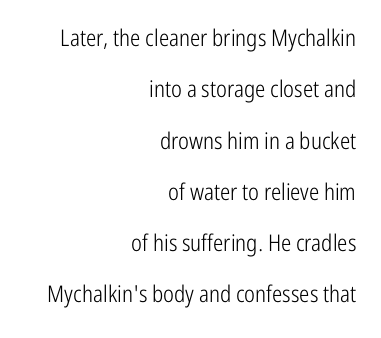
In terms of posture, this sample is upright. Has an underline been added? It has not. Compared with a typical body face, this is equally light or lighter still. These lines are set flush right with a ragged left edge. You could call the tracking neutral — neither tight nor loose.
